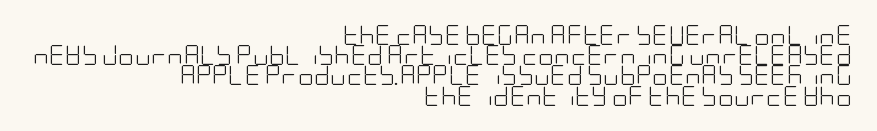
The font sits on the lighter half of the weight spectrum, regular included. No extra tracking has been applied to these lines. Reading down the block, your eye finds every line finishing at a fixed right position. Does the lettering tilt? It doesn't — this is upright. The space between consecutive lines is stingy.
